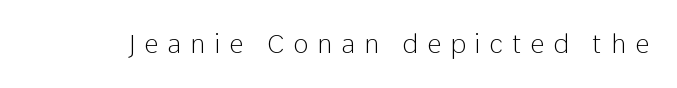
Type without underlining. The strokes carry an ordinary text weight at most. This is roman type, the default non-slanted kind. The letters are spread apart with noticeably loose tracking.
